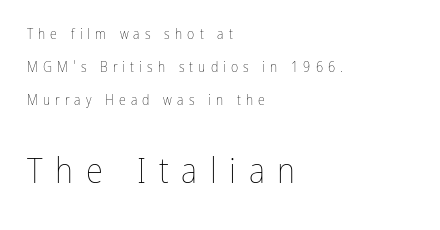
Q: Is the text bold? A: No.
Q: Is the text italic (slanted)? A: No, it is upright.
Q: Is the text underlined? A: No.
Q: How is the paragraph aligned? A: Left-aligned.
Q: Is the spacing between letters normal or unusually wide? A: Unusually wide.
Q: Is the spacing between lines tight, normal or loose? A: Loose.
Q: Which block of text is set in a larger size, the first (top) or the second (bottom)? A: The second (bottom) one.
Q: Width (condensed, normal, or wide)? A: Condensed.
Q: Stroke contrast? A: Low.
Q: x-height? A: Medium.
Q: Monospaced? A: No.
